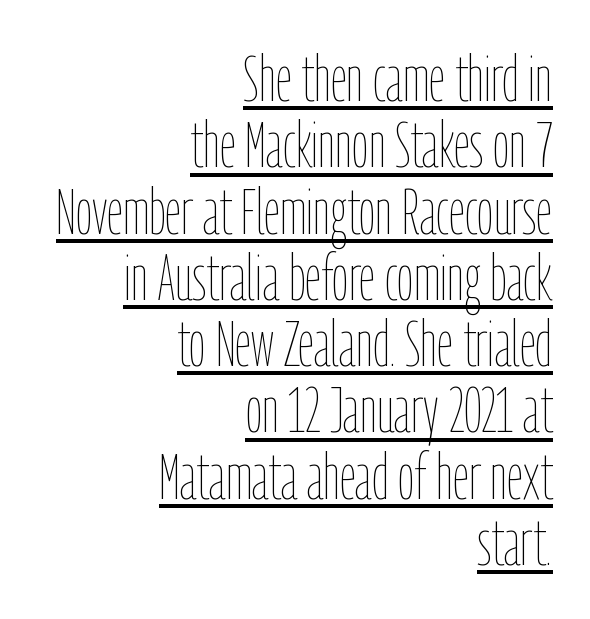
Check the space under the baseline: a stroke is drawn there. Tall strokes in this sample are plumb rather than angled. Looks like regular typesetting: each glyph gets only the width it needs. The characters are drawn with everyday or finer stroke widths. Between one letter and the next there's only the usual sliver of space. The lines in this sample share a right terminus and differ only in where they begin.
